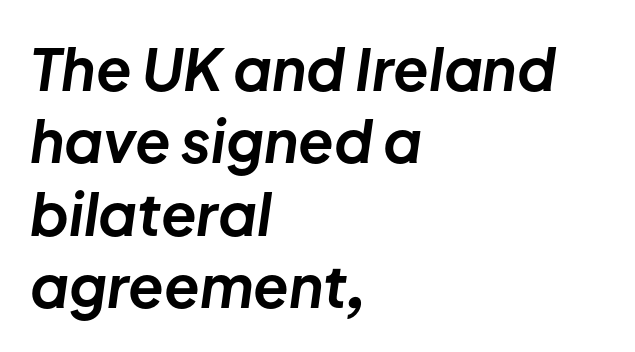
{"italic": "yes", "lean": "right", "slant_degrees": 8, "bold": "yes", "weight": "bold", "width": "normal", "stroke_contrast": "low", "x_height": "medium", "monospaced": "no", "underline": "no", "align": "left", "line_spacing": "normal", "line_spacing_ratio": 1.25, "letter_spacing": "normal", "letter_spacing_em": 0.0, "glyph_px": 58}
